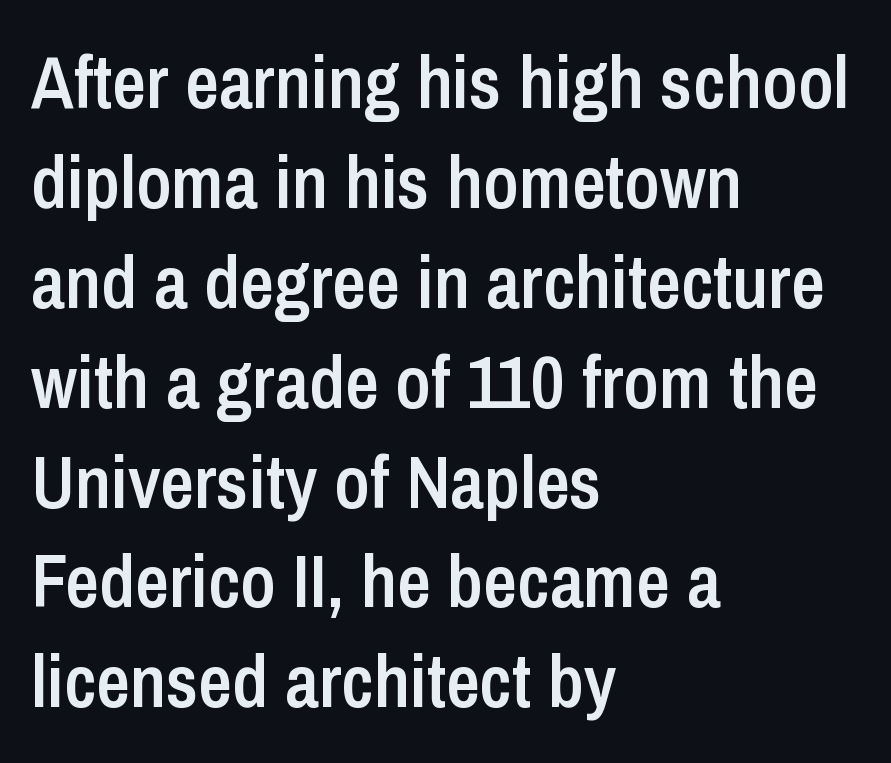
This sample uses plain, unmodified letter spacing. The glyphs have the mass of a demibold cut, below bold. This sample has the flowing, uneven cadence of proportional lettering. The lettering holds an erect, upright posture throughout.
